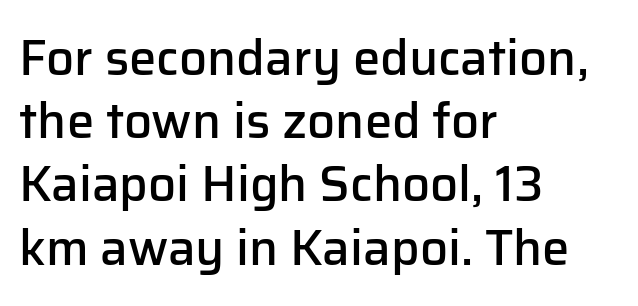
How heavy is the stroke? Medium-heavy — a semibold, shy of bold. Typeset ragged right — the left edge is the straight one. Each new line begins a customary step beneath the previous one. Every stem runs plumb, perpendicular to the baseline. Rule under the text: the space is simply empty.
